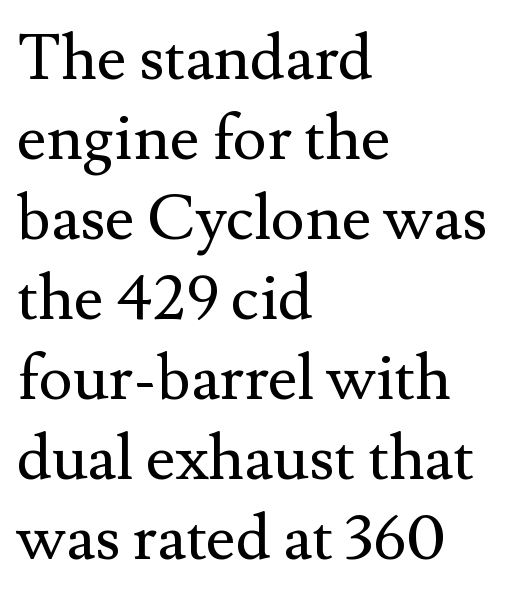
Q: Is the text bold? A: No.
Q: Is the text italic (slanted)? A: No, it is upright.
Q: Is the typeface a serif or a sans-serif typeface? A: Serif.
Q: Is the text underlined? A: No.
Q: How is the paragraph aligned? A: Left-aligned.
Q: Is the spacing between letters normal or unusually wide? A: Normal.
Q: Is the spacing between lines tight, normal or loose? A: Normal.
Q: Width (condensed, normal, or wide)? A: Normal.
Q: Stroke contrast? A: Medium.
Q: x-height? A: Small.
Q: Monospaced? A: No.
